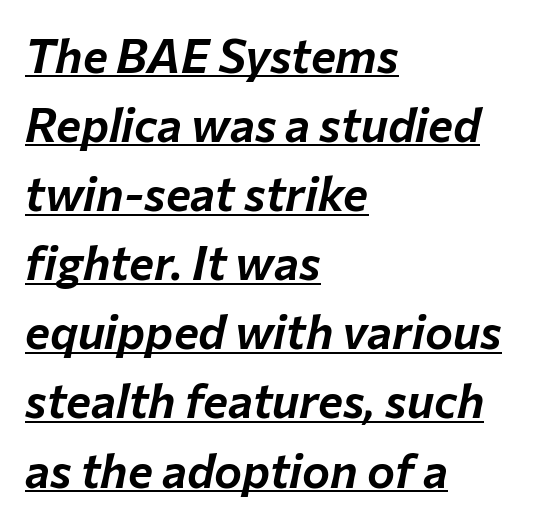
Horizontal bands of white between lines are of average thickness. Characters are canted at an angle relative to the baseline's perpendicular. Each line starts at the same left margin while the right side varies. The string is rendered with underlining switched on.
